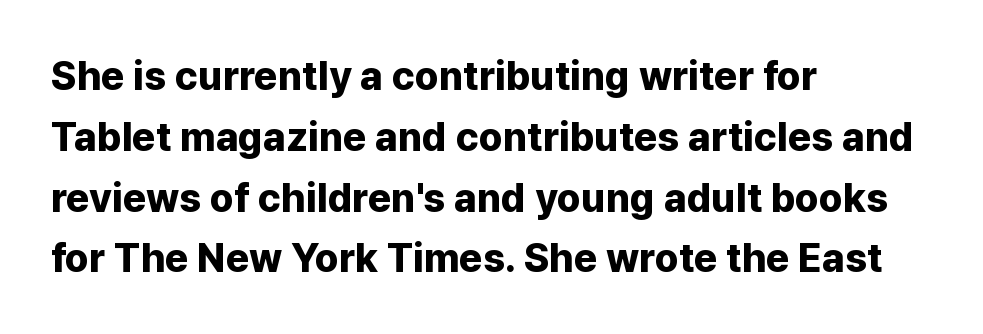
{"serif": "no", "italic": "no", "bold": "yes", "weight": "bold", "width": "normal", "stroke_contrast": "low", "x_height": "medium", "monospaced": "no", "underline": "no", "align": "left", "line_spacing": "normal", "line_spacing_ratio": 1.52, "letter_spacing": "normal", "letter_spacing_em": 0.0, "glyph_px": 40}
